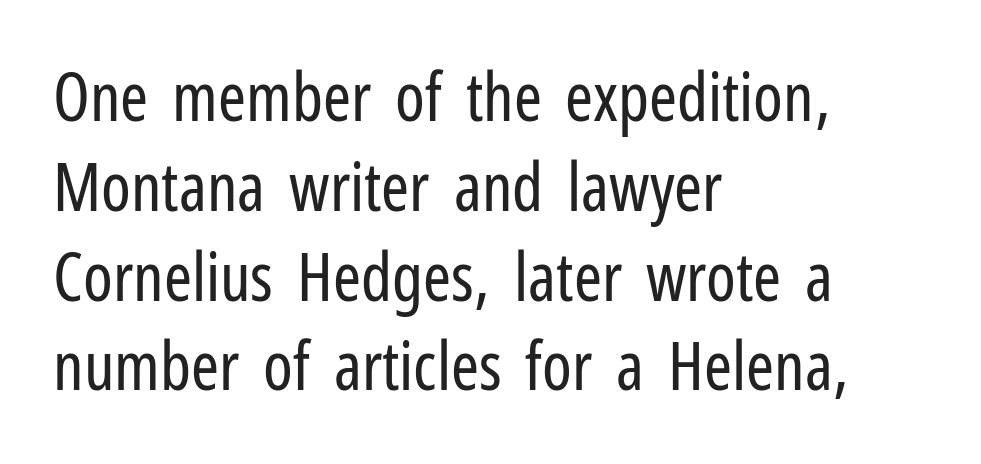
If you drew a ruler down the left edge, every line would touch it. Spacing verdict: proportional, widths tailored to each character. Quick note: not italic, upright. This is not heavy type; no bold has been used.
